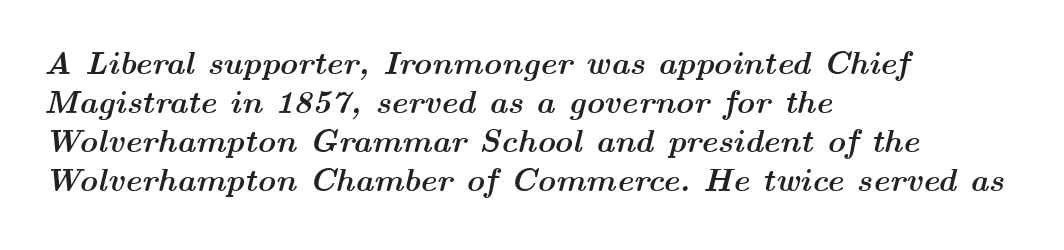
The image shows 32 px semibold, wide type, italic (leaning right); set left-aligned, line spacing 1.22x, normal letter spacing, not underlined; medium stroke contrast and a medium x-height.
